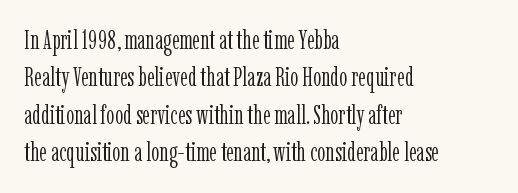
Is the letter spacing exaggerated? No — it looks like the ordinary default. This block has exactly the height ordinary leading produces. This is the regular roman posture of the typeface. Weight: not bold — regular or lighter.
